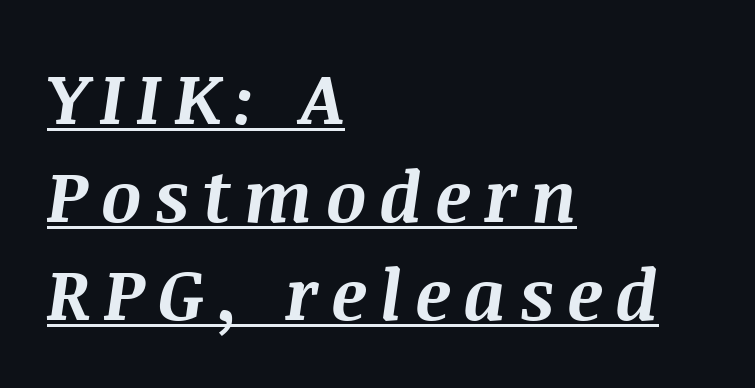
Q: Is the text bold? A: Yes.
Q: Is the text italic (slanted)? A: Yes, it leans right by about 8 degrees.
Q: Is the text underlined? A: Yes.
Q: How is the paragraph aligned? A: Left-aligned.
Q: Is the spacing between lines tight, normal or loose? A: Normal.
Q: Width (condensed, normal, or wide)? A: Normal.
Q: Stroke contrast? A: Medium.
Q: x-height? A: Large.
Q: Monospaced? A: No.
